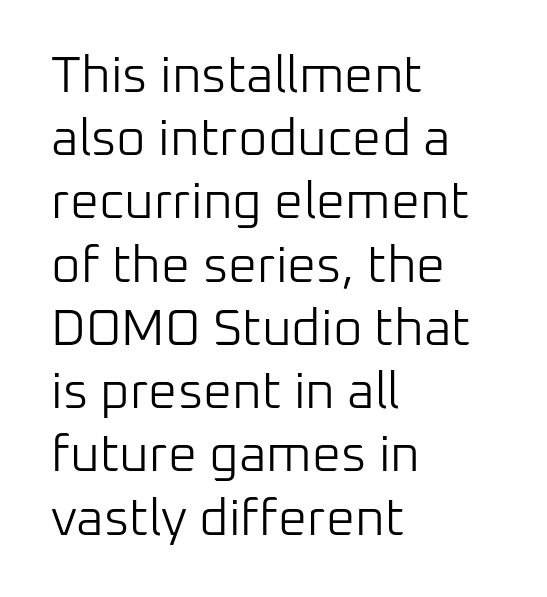
Is this a fixed-width face? No — the glyphs have proportional, varying widths. Serif or sans? Sans — the stroke terminals are bare. Every row of glyphs begins at an identical x-position on the left. The characters are drawn with everyday or finer stroke widths.
